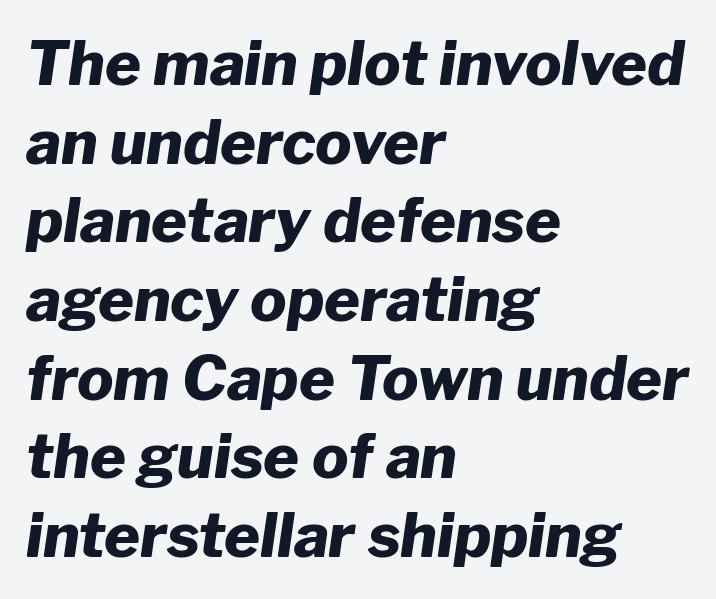
Q: Is the text bold? A: Yes.
Q: Is the text italic (slanted)? A: Yes, it leans right by about 8 degrees.
Q: Is the text underlined? A: No.
Q: How is the paragraph aligned? A: Left-aligned.
Q: Is the spacing between letters normal or unusually wide? A: Normal.
Q: Is the spacing between lines tight, normal or loose? A: Normal.
Q: Width (condensed, normal, or wide)? A: Normal.
Q: Stroke contrast? A: Low.
Q: x-height? A: Medium.
Q: Monospaced? A: No.
